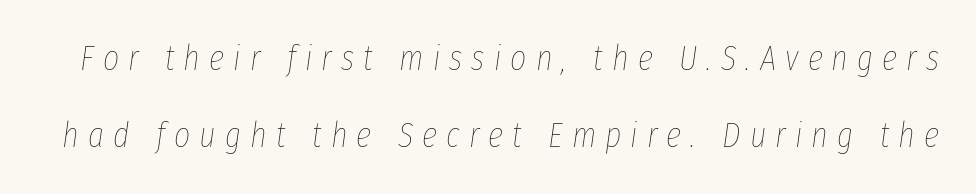
The image shows 35 px thin, condensed type, italic (leaning right); set loose line spacing (2.2x), unusually wide letter spacing (+0.26 em), not underlined; low stroke contrast and a medium x-height.
